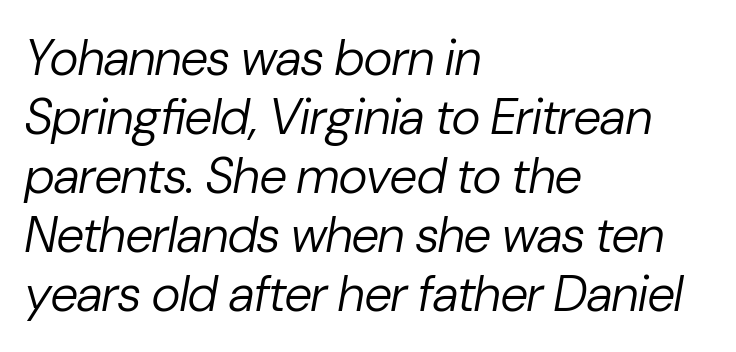
Q: Is the text bold? A: No.
Q: Is the text italic (slanted)? A: Yes, it leans right by about 10 degrees.
Q: Is the text underlined? A: No.
Q: How is the paragraph aligned? A: Left-aligned.
Q: Is the spacing between letters normal or unusually wide? A: Normal.
Q: Width (condensed, normal, or wide)? A: Normal.
Q: Stroke contrast? A: Low.
Q: x-height? A: Medium.
Q: Monospaced? A: No.
